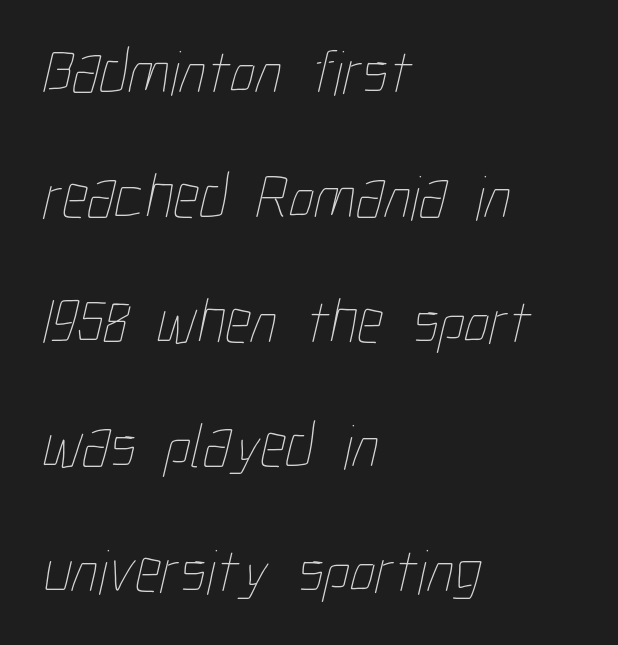
The baseline area is clear. These lines keep a tight, regular rhythm from letter to letter. Do the characters align in a grid? No, the font is proportional. Heft: none added — not bold. The passage is arranged the way most books set body copy — flush left. In terms of leading, this rendering errs on the spacious side.
